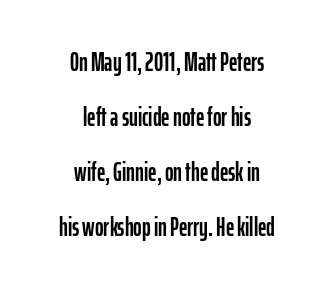
Q: Is the text italic (slanted)? A: No, it is upright.
Q: Is the text underlined? A: No.
Q: How is the paragraph aligned? A: Centered.
Q: Is the spacing between letters normal or unusually wide? A: Normal.
Q: Is the spacing between lines tight, normal or loose? A: Loose.
